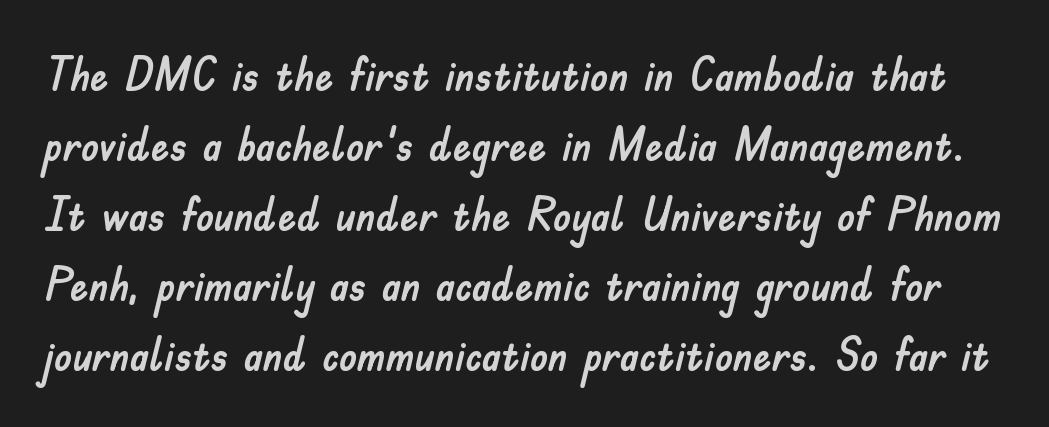
The image shows 46 px sans-serif type; set normal line spacing (1.52x), normal letter spacing, not underlined; low stroke contrast and a small x-height.
